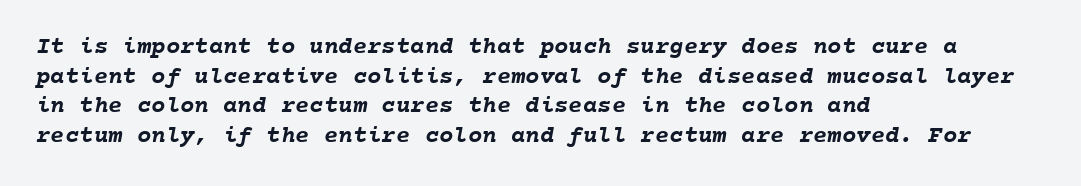
The image shows 24 px bold type; set left-aligned, line spacing 1.23x, normal letter spacing, not underlined.
